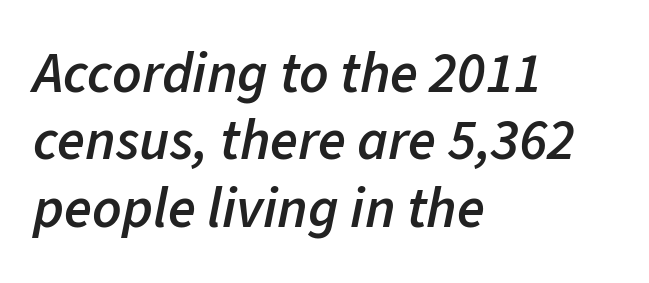
{"italic": "yes", "lean": "right", "slant_degrees": 11, "bold": "semi", "weight": "semibold", "width": "normal", "stroke_contrast": "low", "x_height": "medium", "monospaced": "no", "underline": "no", "align": "left", "line_spacing_ratio": 1.18, "letter_spacing": "normal", "letter_spacing_em": 0.0, "glyph_px": 57}
